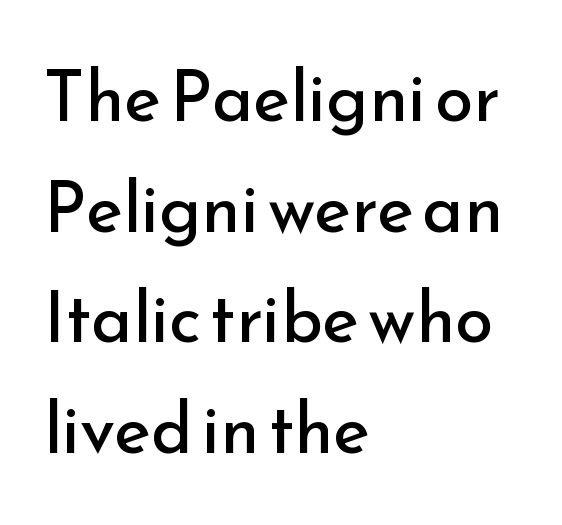
The image shows 70 px regular-weight sans-serif type, upright; set left-aligned, normal line spacing (1.58x), normal letter spacing, not underlined; low stroke contrast and a small x-height.
